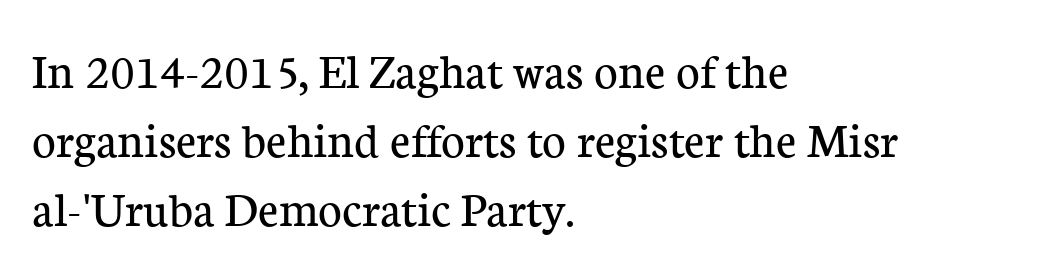
The image shows 51 px regular-weight serif type, upright; set left-aligned, normal line spacing (1.35x), normal letter spacing, not underlined; low stroke contrast and a medium x-height.
